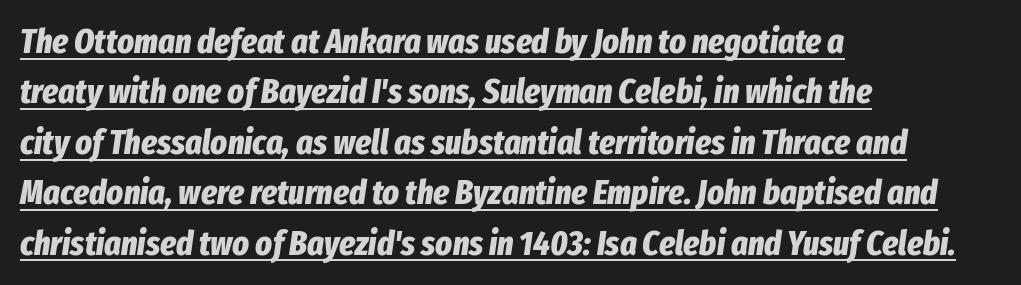
Q: Is the text bold? A: Yes.
Q: Is the text italic (slanted)? A: Yes, it leans right by about 8 degrees.
Q: Is the text underlined? A: Yes.
Q: How is the paragraph aligned? A: Left-aligned.
Q: Is the spacing between letters normal or unusually wide? A: Normal.
Q: Is the spacing between lines tight, normal or loose? A: Normal.
Q: Width (condensed, normal, or wide)? A: Condensed.
Q: Stroke contrast? A: Low.
Q: x-height? A: Medium.
Q: Monospaced? A: No.
